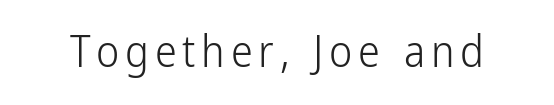
{"serif": "no", "italic": "no", "bold": "no", "weight": "light", "width": "condensed", "stroke_contrast": "low", "x_height": "medium", "monospaced": "no", "underline": "no", "glyph_px": 44}
